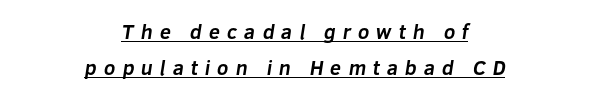
Q: Is the text bold? A: Yes.
Q: Is the text underlined? A: Yes.
Q: How is the paragraph aligned? A: Centered.
Q: Is the spacing between letters normal or unusually wide? A: Unusually wide.
